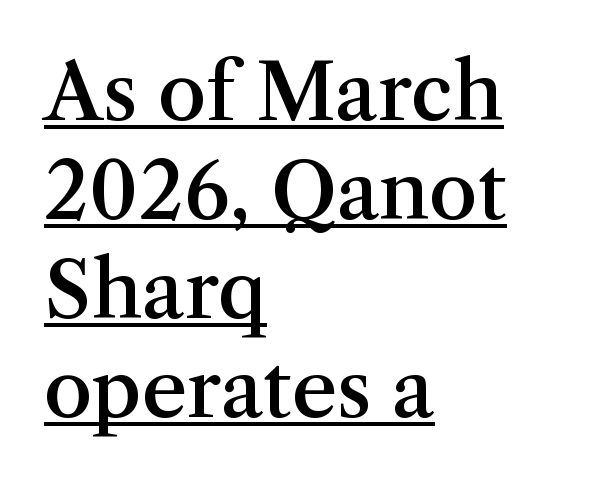
The image shows 78 px semibold serif type, upright; set left-aligned, normal line spacing (1.27x), normal letter spacing, underlined; medium stroke contrast and a medium x-height.
